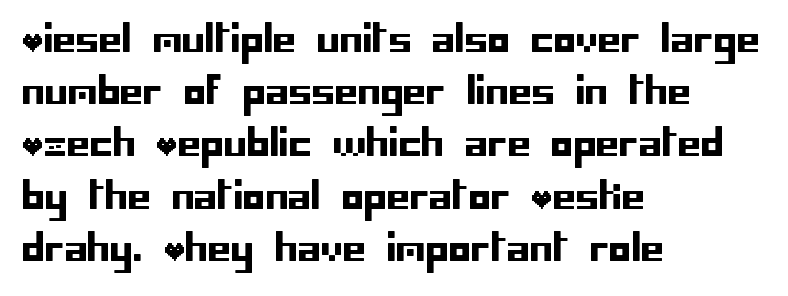
{"serif": "no", "italic": "no", "width": "normal", "stroke_contrast": "low", "x_height": "large", "underline": "no", "align": "left", "line_spacing": "normal", "line_spacing_ratio": 1.41, "letter_spacing": "normal", "letter_spacing_em": 0.0, "glyph_px": 37}
